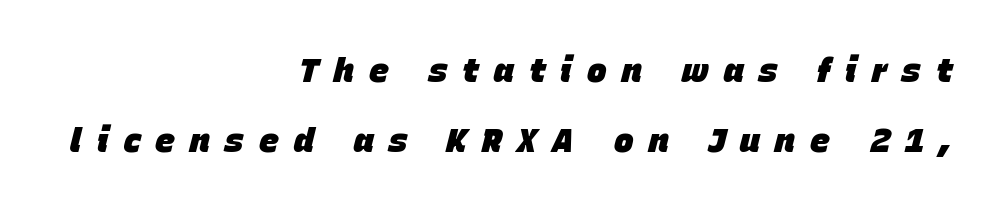
The image shows 33 px heavy type, italic (leaning right); set right-aligned, loose line spacing (2.11x), unusually wide letter spacing (+0.46 em), not underlined; low stroke contrast and a large x-height.
